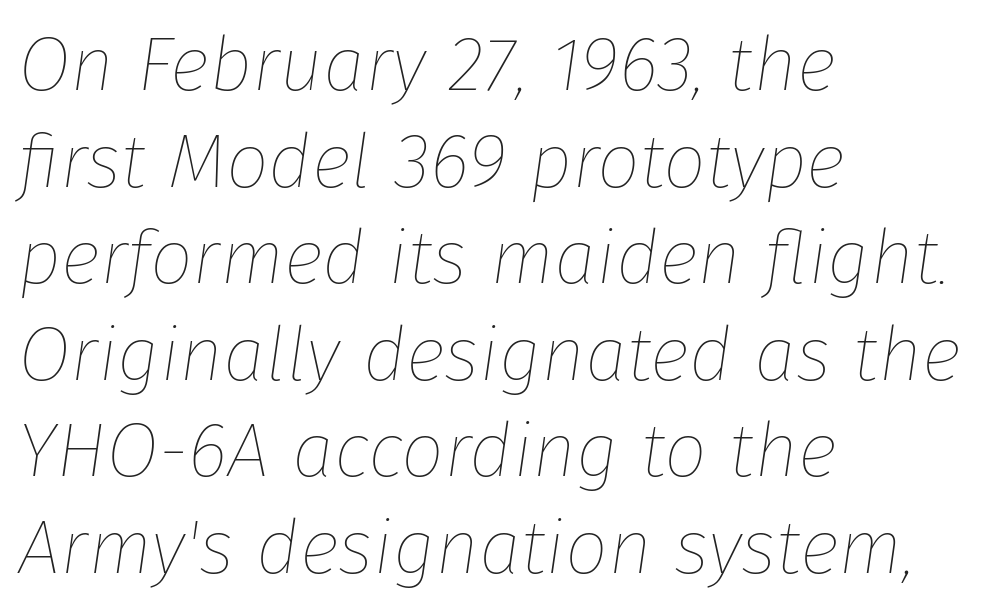
Q: Is the text bold? A: No.
Q: Is the text italic (slanted)? A: Yes, it leans right by about 8 degrees.
Q: Is the text underlined? A: No.
Q: How is the paragraph aligned? A: Left-aligned.
Q: Is the spacing between letters normal or unusually wide? A: Normal.
Q: Is the spacing between lines tight, normal or loose? A: Normal.
Q: Width (condensed, normal, or wide)? A: Normal.
Q: Stroke contrast? A: Low.
Q: x-height? A: Medium.
Q: Monospaced? A: No.
